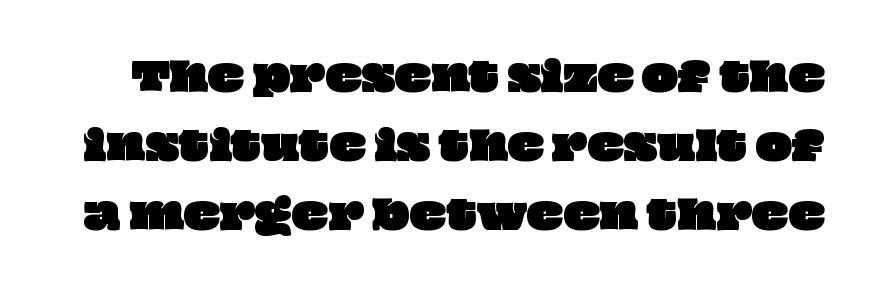
{"width": "wide", "stroke_contrast": "low", "x_height": "large", "monospaced": "no", "underline": "no", "line_spacing_ratio": 1.82, "letter_spacing": "normal", "letter_spacing_em": 0.0, "glyph_px": 38}
